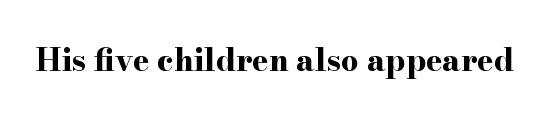
The image shows 31 px bold, wide serif type, upright; set normal letter spacing, not underlined; high stroke contrast and a small x-height.
